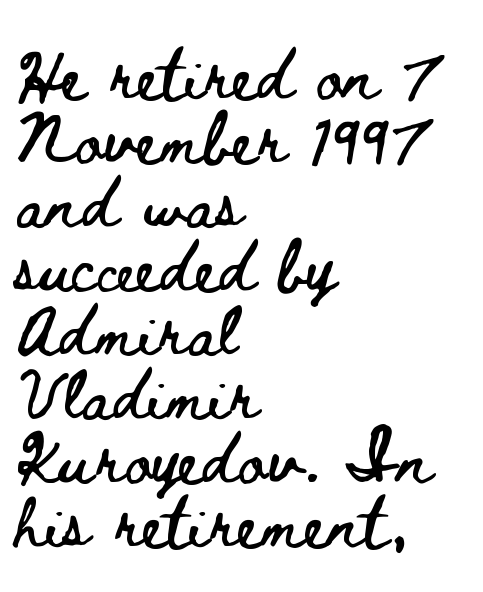
Q: Is the text underlined? A: No.
Q: How is the paragraph aligned? A: Left-aligned.
Q: Is the spacing between letters normal or unusually wide? A: Normal.
Q: Is the spacing between lines tight, normal or loose? A: Normal.
Q: Width (condensed, normal, or wide)? A: Wide.
Q: Stroke contrast? A: Low.
Q: x-height? A: Small.
Q: Monospaced? A: No.
